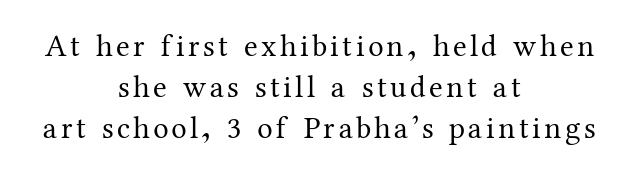
The image shows 31 px regular-weight serif type, upright; set centered, normal line spacing (1.32x), not underlined; medium stroke contrast and a medium x-height.
